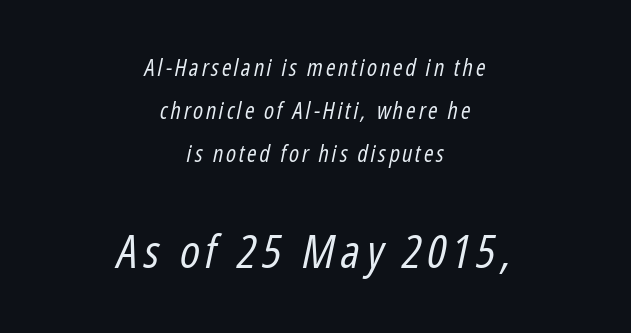
Q: Is the text bold? A: No.
Q: Is the text italic (slanted)? A: Yes, it leans right by about 12 degrees.
Q: Is the text underlined? A: No.
Q: How is the paragraph aligned? A: Centered.
Q: Which block of text is set in a larger size, the first (top) or the second (bottom)? A: The second (bottom) one.
Q: Width (condensed, normal, or wide)? A: Condensed.
Q: Stroke contrast? A: Low.
Q: x-height? A: Medium.
Q: Monospaced? A: No.
